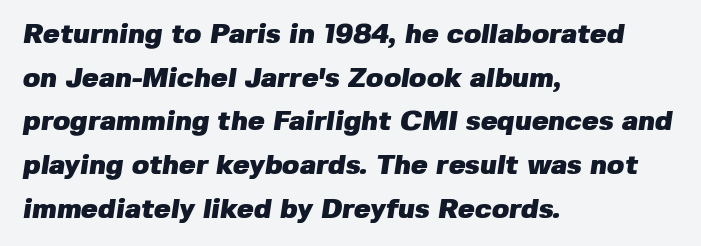
Default kerning and tracking; the words read as compact shapes. Varying glyph widths throughout — classic text-font behaviour. Short and long lines alike share a common starting point at left. The glyphs have the mass of a bold cut. Check where the strokes stop: nothing finishes them off — pure sans. The area under the type is left untouched.
